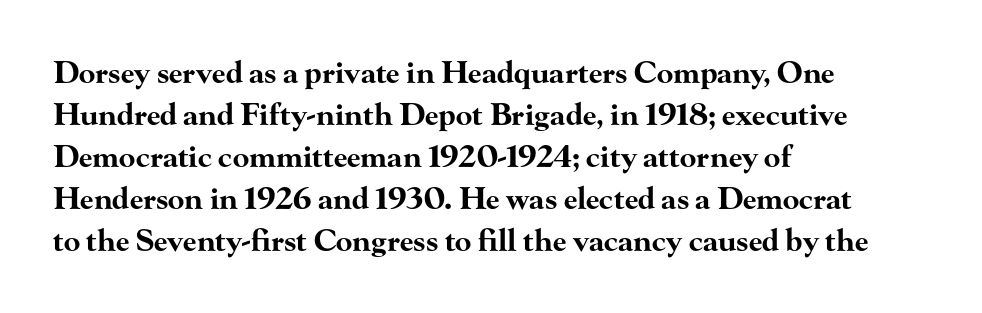
{"serif": "yes", "italic": "no", "bold": "yes", "weight": "bold", "width": "wide", "stroke_contrast": "high", "x_height": "small", "monospaced": "no", "underline": "no", "align": "left", "line_spacing": "normal", "line_spacing_ratio": 1.4, "letter_spacing": "normal", "letter_spacing_em": 0.0, "glyph_px": 30}
